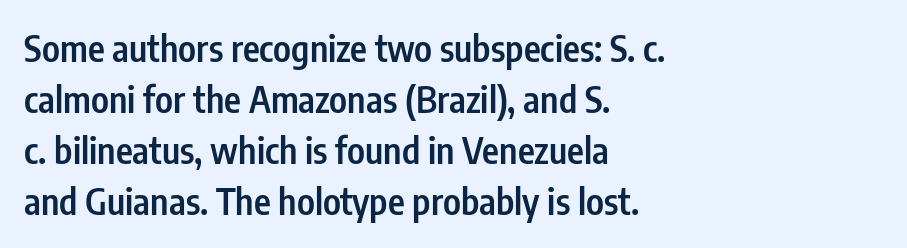
Q: Is the text bold? A: Semi-bold.
Q: Is the text italic (slanted)? A: No, it is upright.
Q: Is the typeface a serif or a sans-serif typeface? A: Sans-serif.
Q: Is the text underlined? A: No.
Q: How is the paragraph aligned? A: Left-aligned.
Q: Is the spacing between letters normal or unusually wide? A: Normal.
Q: Is the spacing between lines tight, normal or loose? A: Normal.
Q: Width (condensed, normal, or wide)? A: Condensed.
Q: Stroke contrast? A: Low.
Q: x-height? A: Medium.
Q: Monospaced? A: No.
